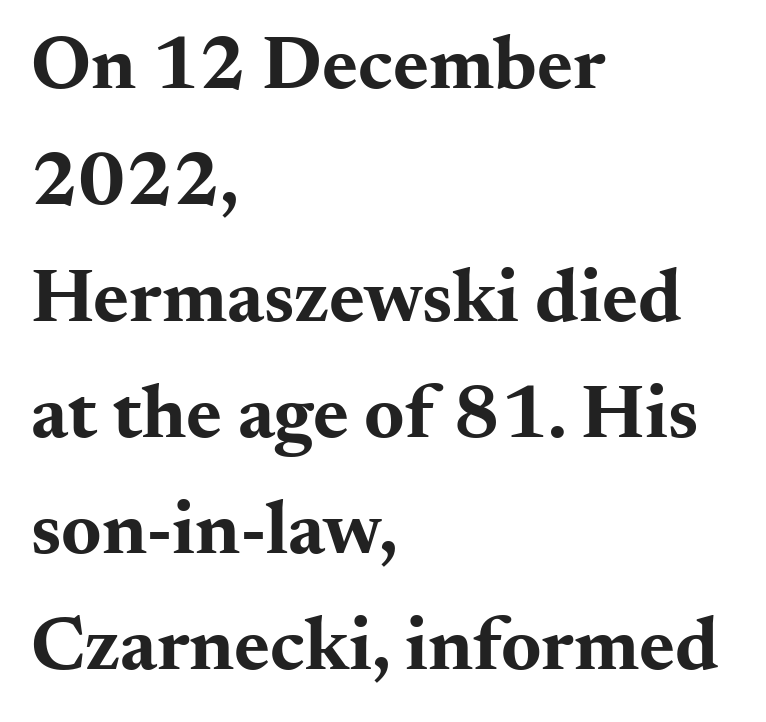
Here the glyphs are tracked normally, forming tight word shapes. Decoration check: the copy has no underline. This rendering uses left alignment, leaving the right contour irregular. As a designer I'd log this as weight 700, bold. Unlike a clean sans, this face finishes its strokes with serifs.
